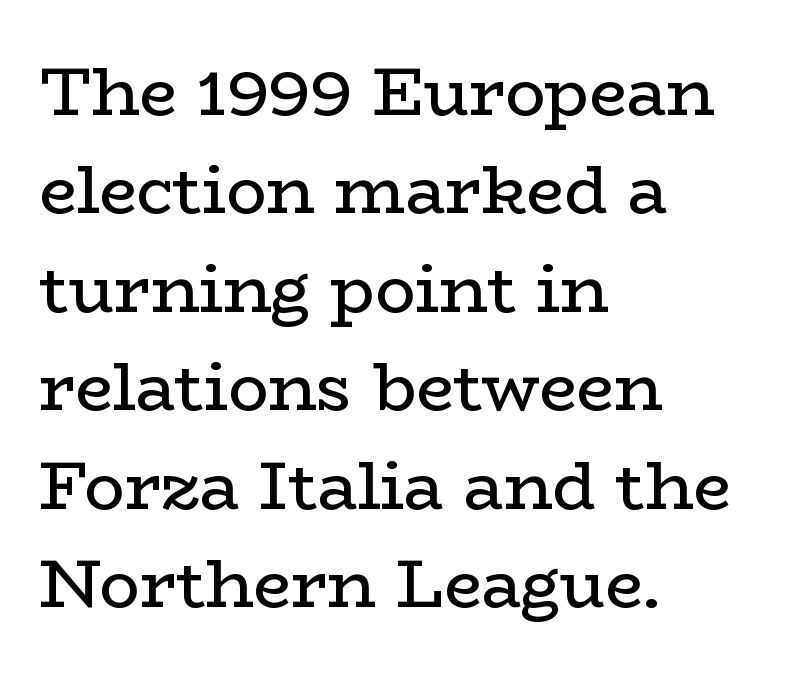
Q: Is the text bold? A: No.
Q: Is the text italic (slanted)? A: No, it is upright.
Q: Is the typeface a serif or a sans-serif typeface? A: Serif.
Q: Is the text underlined? A: No.
Q: How is the paragraph aligned? A: Left-aligned.
Q: Is the spacing between letters normal or unusually wide? A: Normal.
Q: Is the spacing between lines tight, normal or loose? A: Normal.
Q: Width (condensed, normal, or wide)? A: Wide.
Q: Stroke contrast? A: Low.
Q: x-height? A: Medium.
Q: Monospaced? A: No.
